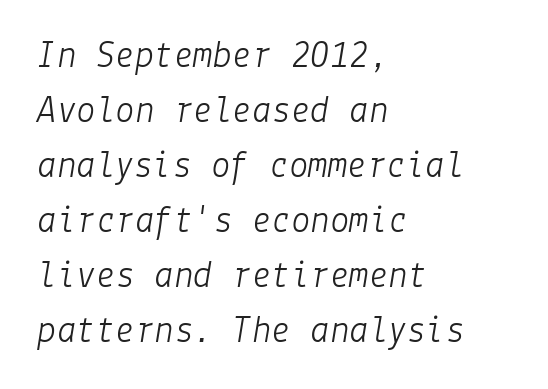
{"italic": "yes", "lean": "right", "slant_degrees": 9, "bold": "no", "weight": "light", "width": "normal", "stroke_contrast": "low", "x_height": "medium", "underline": "no", "align": "left", "line_spacing": "normal", "line_spacing_ratio": 1.41, "letter_spacing": "normal", "letter_spacing_em": 0.0, "glyph_px": 39}
